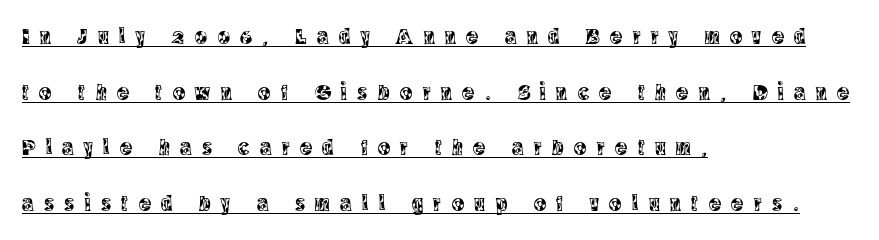
Q: Is the text italic (slanted)? A: No, it is upright.
Q: Is the text underlined? A: Yes.
Q: How is the paragraph aligned? A: Left-aligned.
Q: Is the spacing between letters normal or unusually wide? A: Unusually wide.
Q: Is the spacing between lines tight, normal or loose? A: Loose.
